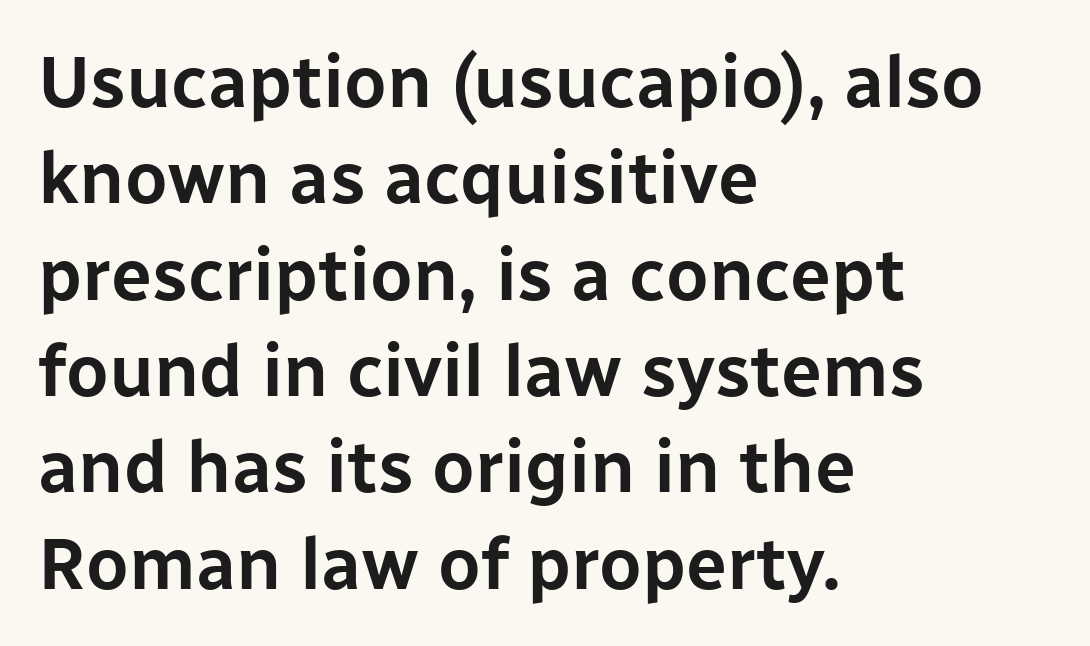
Q: Is the text italic (slanted)? A: No, it is upright.
Q: Is the typeface a serif or a sans-serif typeface? A: Sans-serif.
Q: Is the text underlined? A: No.
Q: How is the paragraph aligned? A: Left-aligned.
Q: Is the spacing between letters normal or unusually wide? A: Normal.
Q: Is the spacing between lines tight, normal or loose? A: Normal.
Q: Width (condensed, normal, or wide)? A: Normal.
Q: Stroke contrast? A: Low.
Q: x-height? A: Medium.
Q: Monospaced? A: No.
